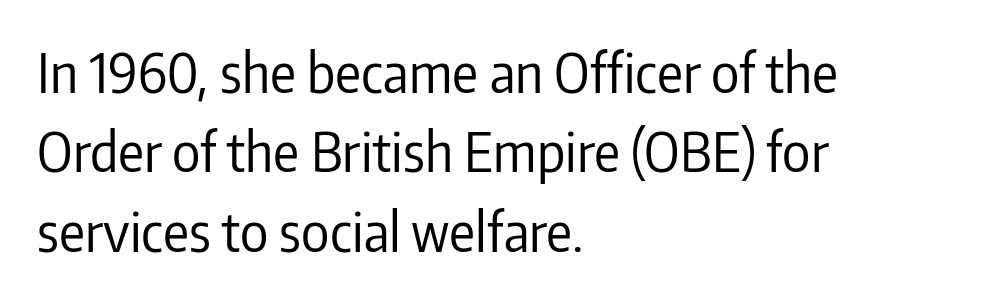
The image shows 54 px regular-weight, condensed sans-serif type, upright; set left-aligned, normal line spacing (1.47x), normal letter spacing, not underlined; low stroke contrast and a medium x-height.
